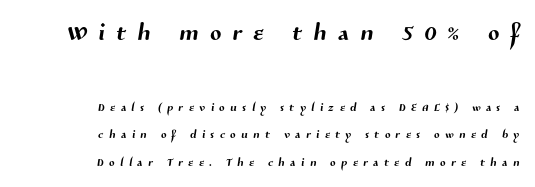
The image shows 33 px sans-serif type; set right-aligned, line spacing 1.71x, unusually wide letter spacing (+0.35 em), not underlined; the first (top) block is 2.06x larger; medium stroke contrast and a medium x-height.
